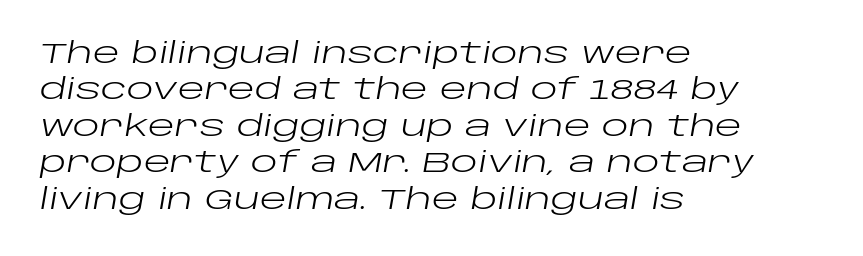
Q: Is the text bold? A: No.
Q: Is the text italic (slanted)? A: Yes, it leans right by about 10 degrees.
Q: Is the text underlined? A: No.
Q: How is the paragraph aligned? A: Left-aligned.
Q: Is the spacing between letters normal or unusually wide? A: Normal.
Q: Is the spacing between lines tight, normal or loose? A: Normal.
Q: Width (condensed, normal, or wide)? A: Wide.
Q: Stroke contrast? A: Low.
Q: x-height? A: Large.
Q: Monospaced? A: No.
